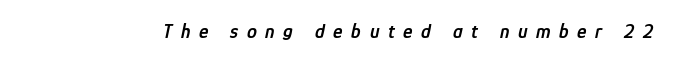
Caption: expanded tracking, letters set apart. Rendered with sloped, italic letterforms. Weight: semibold (demi). Decoration check: the copy has no underline.
